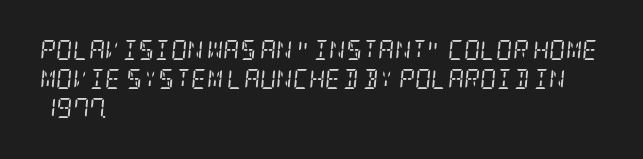
Italic: yes, the glyphs are oblique. The type is set solid horizontally, with unmodified tracking. The passage shown is not bold in any degree. Regular leading. Just letters on the line, the space beneath them empty.
